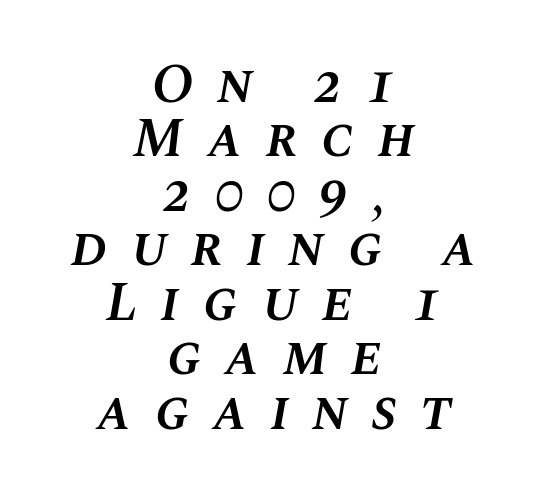
Q: Is the text bold? A: Semi-bold.
Q: Is the text italic (slanted)? A: Yes, it leans right by about 10 degrees.
Q: Is the text underlined? A: No.
Q: How is the paragraph aligned? A: Centered.
Q: Is the spacing between letters normal or unusually wide? A: Unusually wide.
Q: Is the spacing between lines tight, normal or loose? A: Tight.
Q: Width (condensed, normal, or wide)? A: Normal.
Q: Stroke contrast? A: Medium.
Q: x-height? A: Large.
Q: Monospaced? A: No.
